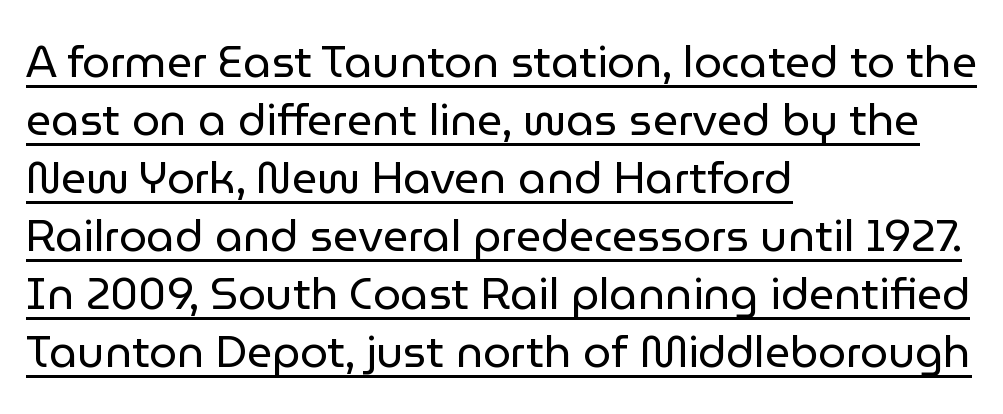
Q: Is the text bold? A: No.
Q: Is the text italic (slanted)? A: No, it is upright.
Q: Is the typeface a serif or a sans-serif typeface? A: Sans-serif.
Q: Is the text underlined? A: Yes.
Q: How is the paragraph aligned? A: Left-aligned.
Q: Is the spacing between letters normal or unusually wide? A: Normal.
Q: Is the spacing between lines tight, normal or loose? A: Normal.
Q: Width (condensed, normal, or wide)? A: Normal.
Q: Stroke contrast? A: Low.
Q: x-height? A: Medium.
Q: Monospaced? A: No.
